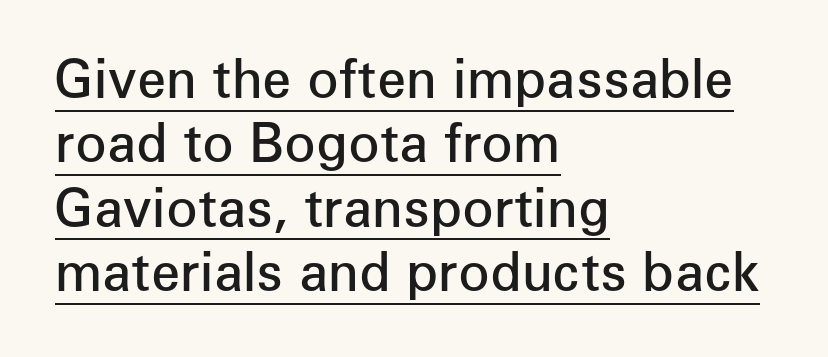
{"serif": "no", "italic": "no", "bold": "semi", "weight": "semibold", "width": "normal", "stroke_contrast": "low", "x_height": "medium", "monospaced": "no", "underline": "yes", "align": "left", "line_spacing_ratio": 1.24, "letter_spacing": "normal", "letter_spacing_em": 0.0, "glyph_px": 52}
